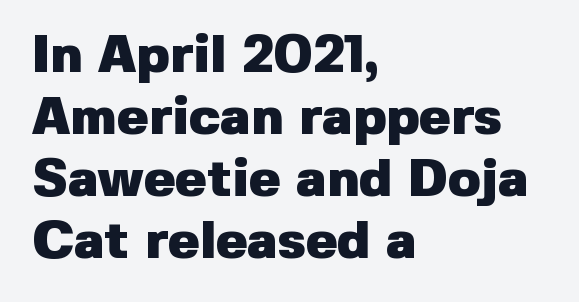
Q: Is the text bold? A: Yes.
Q: Is the text italic (slanted)? A: No, it is upright.
Q: Is the typeface a serif or a sans-serif typeface? A: Sans-serif.
Q: Is the text underlined? A: No.
Q: How is the paragraph aligned? A: Left-aligned.
Q: Is the spacing between letters normal or unusually wide? A: Normal.
Q: Width (condensed, normal, or wide)? A: Normal.
Q: Stroke contrast? A: Low.
Q: x-height? A: Medium.
Q: Monospaced? A: No.
